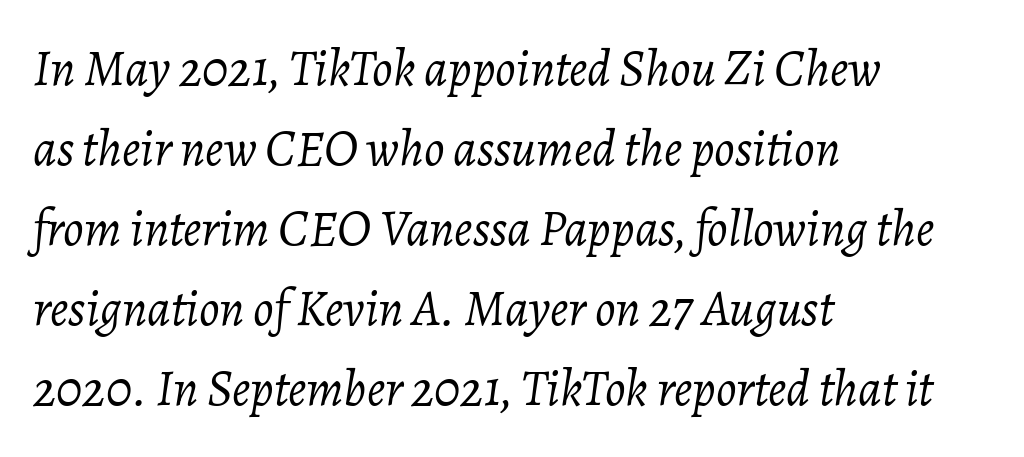
{"italic": "yes", "lean": "right", "slant_degrees": 7, "bold": "no", "weight": "light", "width": "normal", "stroke_contrast": "low", "x_height": "medium", "monospaced": "no", "underline": "no", "align": "left", "line_spacing": "normal", "line_spacing_ratio": 1.57, "letter_spacing": "normal", "letter_spacing_em": 0.0, "glyph_px": 51}
